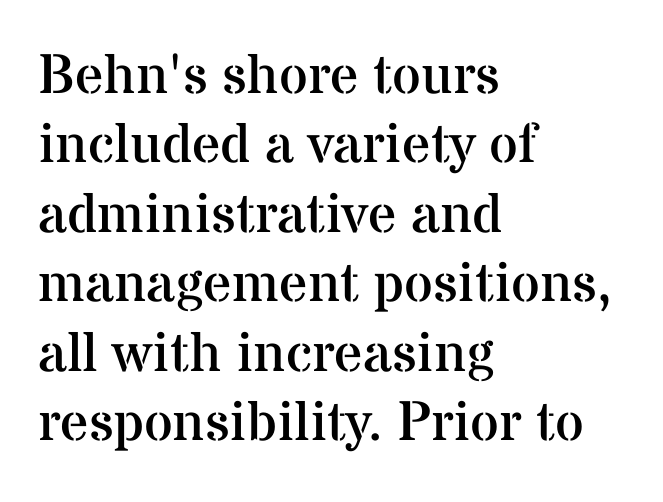
Tracking here is standard; glyphs follow each other at the usual distance. Compared with a centered layout, this one pins lines to the left instead. These lines are rendered in a variable-pitch font. If you drew a line through each stem, it would be perfectly vertical.
